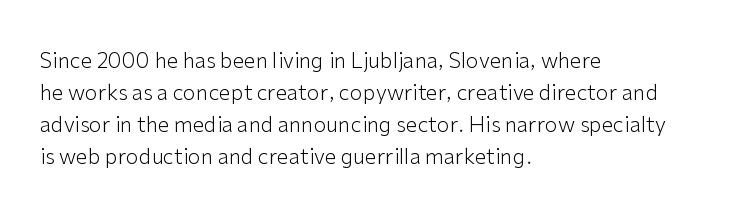
{"italic": "no", "bold": "no", "underline": "no", "align": "left", "line_spacing": "normal", "line_spacing_ratio": 1.53, "letter_spacing": "normal", "letter_spacing_em": 0.0, "glyph_px": 21}
